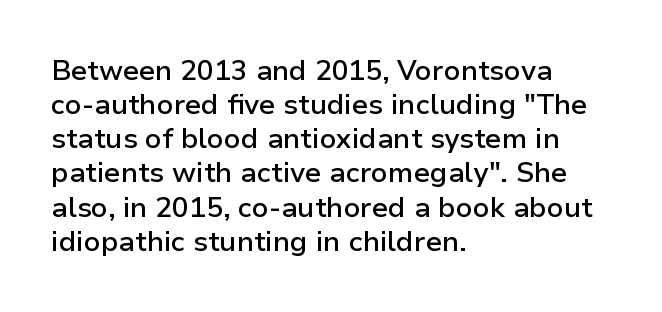
{"serif": "no", "italic": "no", "bold": "semi", "weight": "semibold", "width": "normal", "stroke_contrast": "low", "x_height": "medium", "monospaced": "no", "underline": "no", "align": "left", "line_spacing_ratio": 1.22, "letter_spacing": "normal", "letter_spacing_em": 0.0, "glyph_px": 28}
